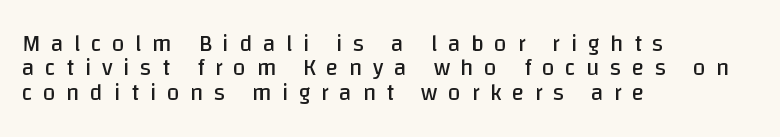
Spacing between characters has been opened up far beyond the box default. Unmarked baselines from the first word to the last. No italicization has been applied; the sample stays upright. The rag falls on the right side of this text block. The designer dialed line spacing down below the default.
